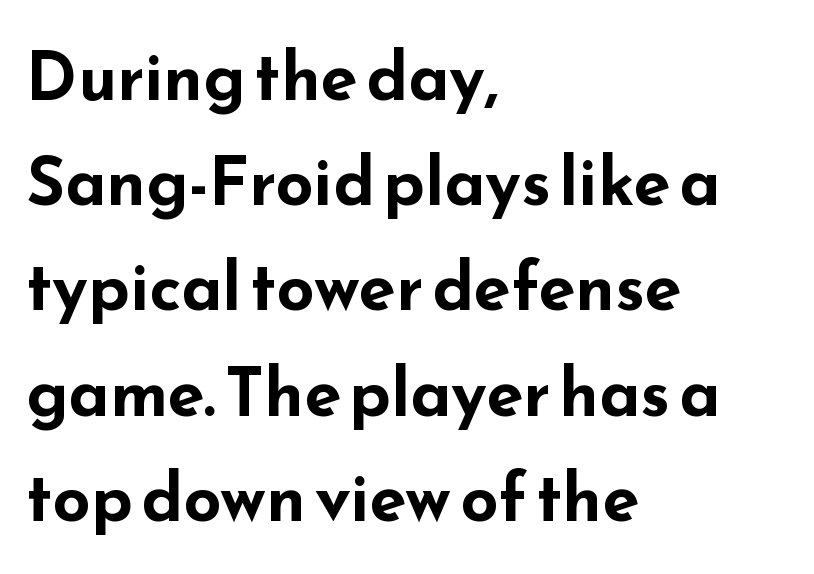
Q: Is the text bold? A: Yes.
Q: Is the text italic (slanted)? A: No, it is upright.
Q: Is the typeface a serif or a sans-serif typeface? A: Sans-serif.
Q: Is the text underlined? A: No.
Q: How is the paragraph aligned? A: Left-aligned.
Q: Is the spacing between letters normal or unusually wide? A: Normal.
Q: Is the spacing between lines tight, normal or loose? A: Normal.
Q: Width (condensed, normal, or wide)? A: Wide.
Q: Stroke contrast? A: Low.
Q: x-height? A: Small.
Q: Monospaced? A: No.
